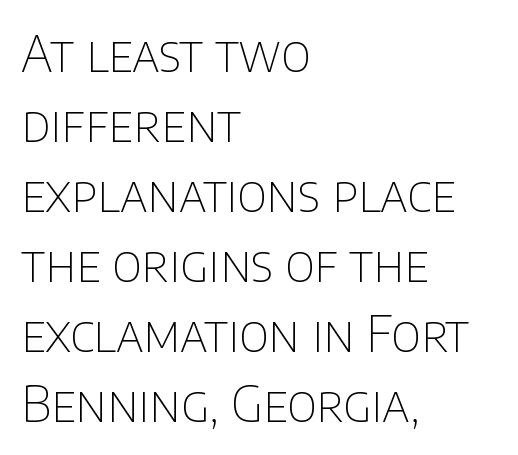
{"serif": "no", "italic": "no", "bold": "no", "weight": "thin", "width": "normal", "stroke_contrast": "low", "x_height": "large", "monospaced": "no", "underline": "no", "align": "left", "line_spacing": "normal", "line_spacing_ratio": 1.43, "letter_spacing": "normal", "letter_spacing_em": 0.0, "glyph_px": 49}
